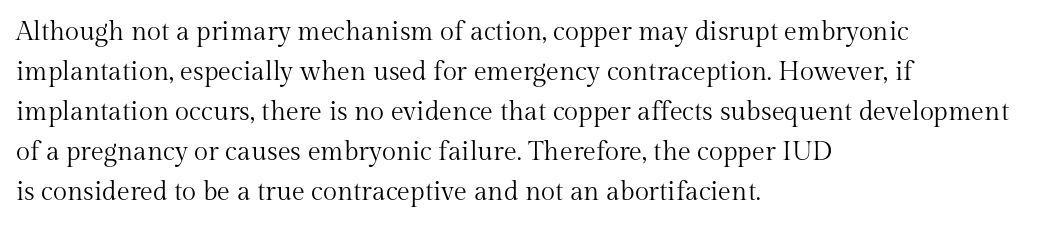
{"italic": "no", "bold": "no", "underline": "no", "align": "left", "line_spacing": "normal", "line_spacing_ratio": 1.54, "letter_spacing": "normal", "letter_spacing_em": 0.0, "glyph_px": 26}
